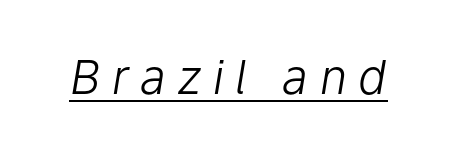
The image shows 47 px light type, italic (leaning right); set unusually wide letter spacing (+0.24 em), underlined; low stroke contrast and a medium x-height.
